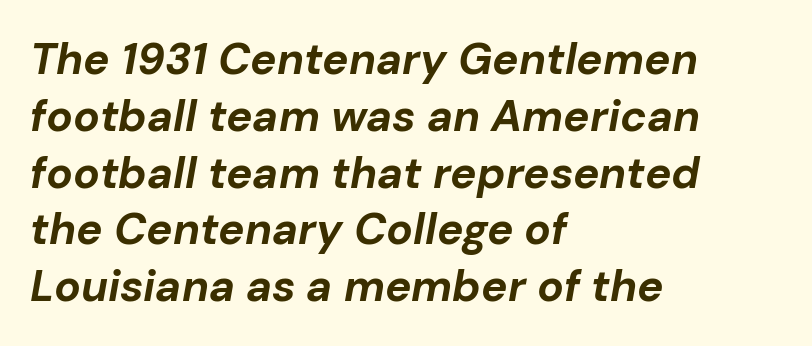
The image shows 44 px bold type, italic (leaning right); set left-aligned, normal line spacing (1.29x), normal letter spacing, not underlined; low stroke contrast and a medium x-height.
